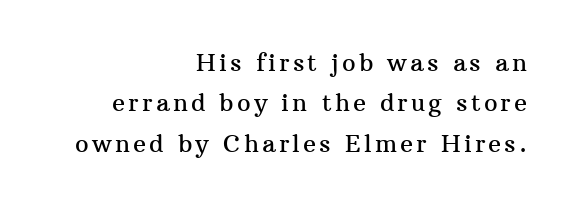
Q: Is the text italic (slanted)? A: No, it is upright.
Q: Is the text underlined? A: No.
Q: How is the paragraph aligned? A: Right-aligned.
Q: Is the spacing between lines tight, normal or loose? A: Normal.
